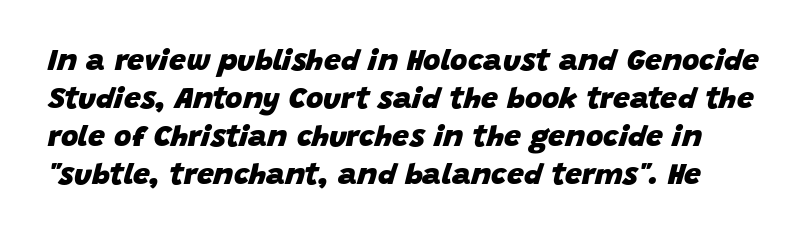
Q: Is the text bold? A: Yes.
Q: Is the text italic (slanted)? A: Yes, it leans right by about 15 degrees.
Q: Is the text underlined? A: No.
Q: Is the spacing between letters normal or unusually wide? A: Normal.
Q: Is the spacing between lines tight, normal or loose? A: Normal.
Q: Width (condensed, normal, or wide)? A: Normal.
Q: Stroke contrast? A: Low.
Q: x-height? A: Large.
Q: Monospaced? A: No.
